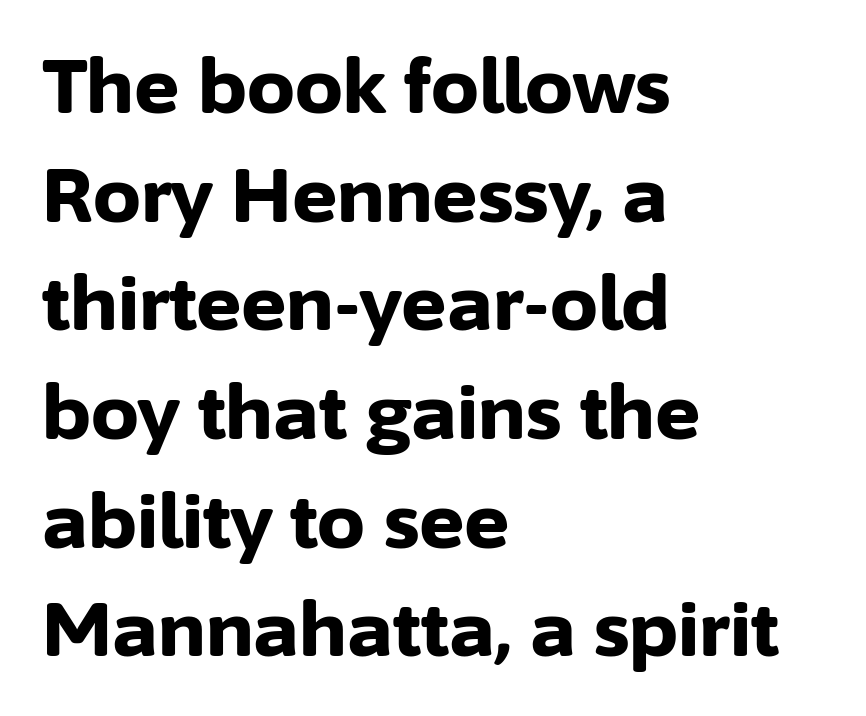
The letters advance in unequal steps, a hallmark of proportional type. In terms of leading, this rendering sits right in the middle. You can tell from the bare stems that sans-serif type was used. Heavy-handed strokes throughout: this text is bold. If you drew a line through each stem, it would be perfectly vertical.
